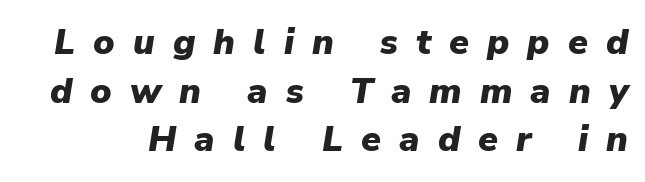
Q: Is the text bold? A: Yes.
Q: Is the text italic (slanted)? A: Yes, it leans right by about 9 degrees.
Q: Is the text underlined? A: No.
Q: Is the spacing between letters normal or unusually wide? A: Unusually wide.
Q: Is the spacing between lines tight, normal or loose? A: Normal.
Q: Width (condensed, normal, or wide)? A: Normal.
Q: Stroke contrast? A: Low.
Q: x-height? A: Medium.
Q: Monospaced? A: No.
